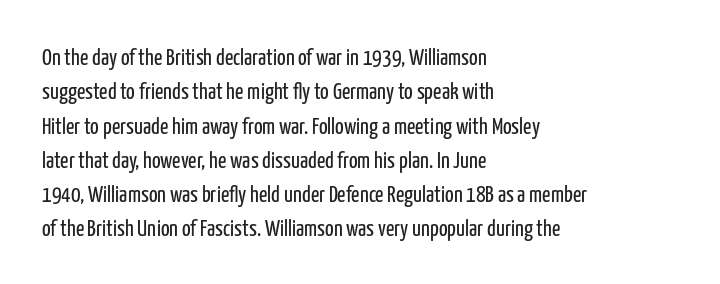
Q: Is the text bold? A: No.
Q: Is the text italic (slanted)? A: No, it is upright.
Q: Is the text underlined? A: No.
Q: How is the paragraph aligned? A: Left-aligned.
Q: Is the spacing between letters normal or unusually wide? A: Normal.
Q: Is the spacing between lines tight, normal or loose? A: Normal.
